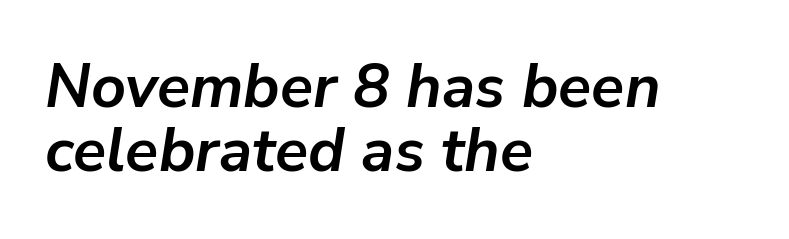
The paragraph shown leans on its left margin. I'd describe the lettering as bold — thick and assertive. Compared with ordinary roman type, these characters are visibly tilted. You could barely slide anything between these rows. Each word holds together tightly as a unit, with standard inter-letter gaps. Unmarked baselines from the first word to the last.
